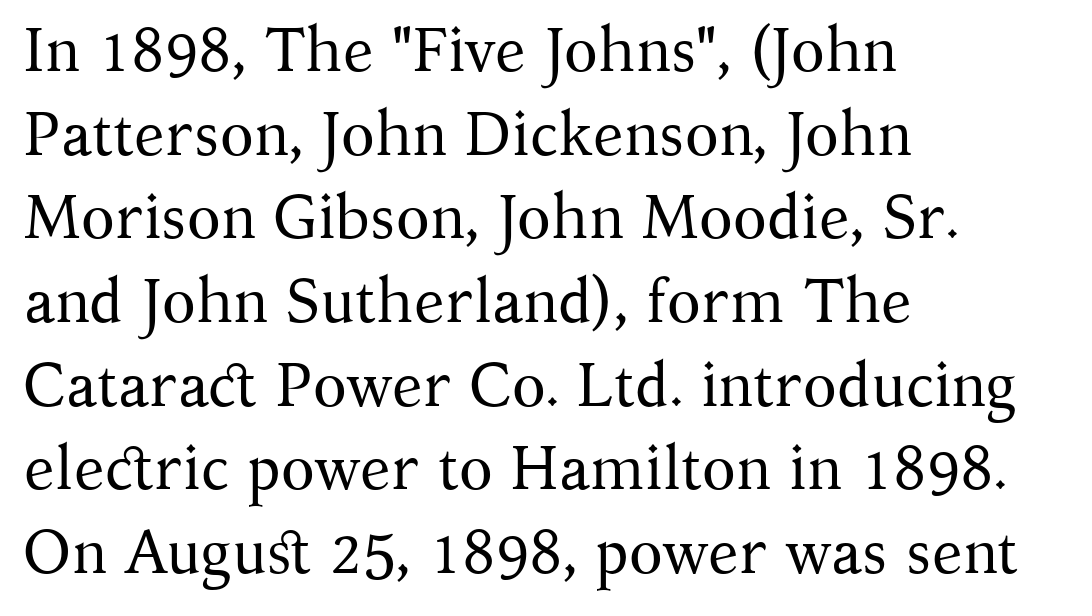
Q: Is the text bold? A: No.
Q: Is the text italic (slanted)? A: No, it is upright.
Q: Is the typeface a serif or a sans-serif typeface? A: Serif.
Q: Is the text underlined? A: No.
Q: How is the paragraph aligned? A: Left-aligned.
Q: Is the spacing between letters normal or unusually wide? A: Normal.
Q: Is the spacing between lines tight, normal or loose? A: Normal.
Q: Width (condensed, normal, or wide)? A: Normal.
Q: Stroke contrast? A: Medium.
Q: x-height? A: Medium.
Q: Monospaced? A: No.
